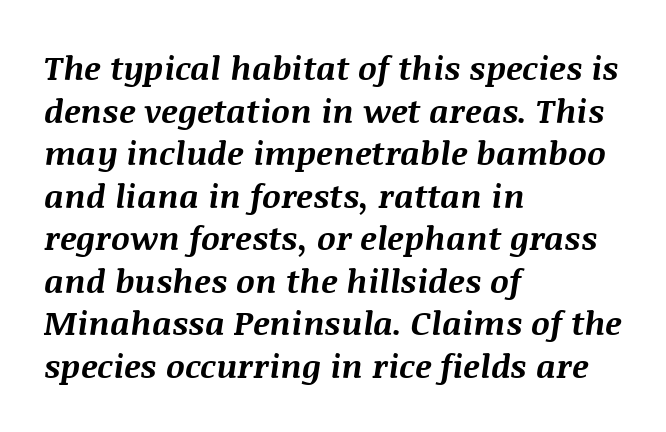
Each new line begins a customary step beneath the previous one. This is oblique type, the kind used for emphasis or titles. The glyphs are unaccompanied by any horizontal stroke below them. Leftover space on each line is placed entirely after the last word. This sample has the flowing, uneven cadence of proportional lettering. Students, note that the glyphs here touch the page at normal intervals.
